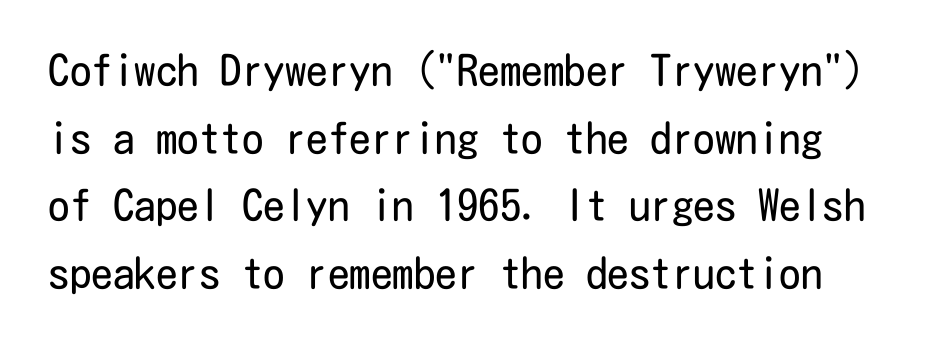
Q: Is the text bold? A: No.
Q: Is the text italic (slanted)? A: No, it is upright.
Q: Is the typeface a serif or a sans-serif typeface? A: Sans-serif.
Q: Is the text underlined? A: No.
Q: Is the spacing between letters normal or unusually wide? A: Normal.
Q: Is the spacing between lines tight, normal or loose? A: Normal.
Q: Width (condensed, normal, or wide)? A: Condensed.
Q: Stroke contrast? A: Low.
Q: x-height? A: Medium.
